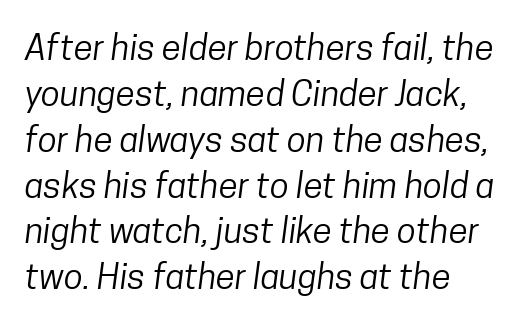
{"serif": "no", "bold": "no", "weight": "regular", "width": "condensed", "stroke_contrast": "low", "x_height": "medium", "monospaced": "no", "underline": "no", "align": "left", "line_spacing": "normal", "line_spacing_ratio": 1.31, "letter_spacing": "normal", "letter_spacing_em": 0.0, "glyph_px": 35}
